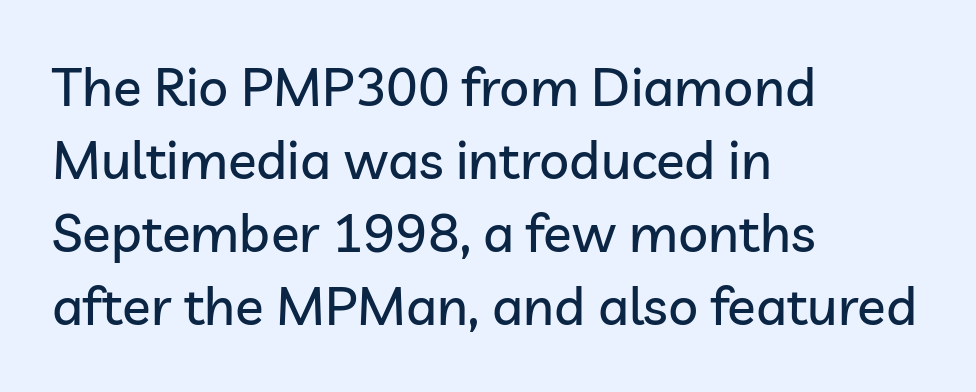
Q: Is the text italic (slanted)? A: No, it is upright.
Q: Is the typeface a serif or a sans-serif typeface? A: Sans-serif.
Q: Is the text underlined? A: No.
Q: How is the paragraph aligned? A: Left-aligned.
Q: Is the spacing between letters normal or unusually wide? A: Normal.
Q: Is the spacing between lines tight, normal or loose? A: Normal.
Q: Width (condensed, normal, or wide)? A: Normal.
Q: Stroke contrast? A: Low.
Q: x-height? A: Medium.
Q: Monospaced? A: No.
